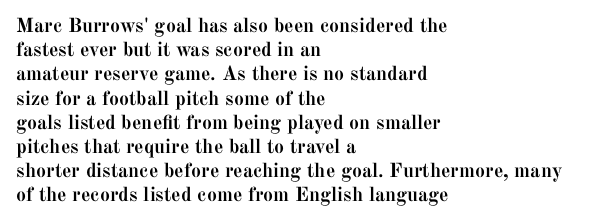
Q: Is the text bold? A: Yes.
Q: Is the text italic (slanted)? A: No, it is upright.
Q: Is the text underlined? A: No.
Q: How is the paragraph aligned? A: Left-aligned.
Q: Is the spacing between letters normal or unusually wide? A: Normal.
